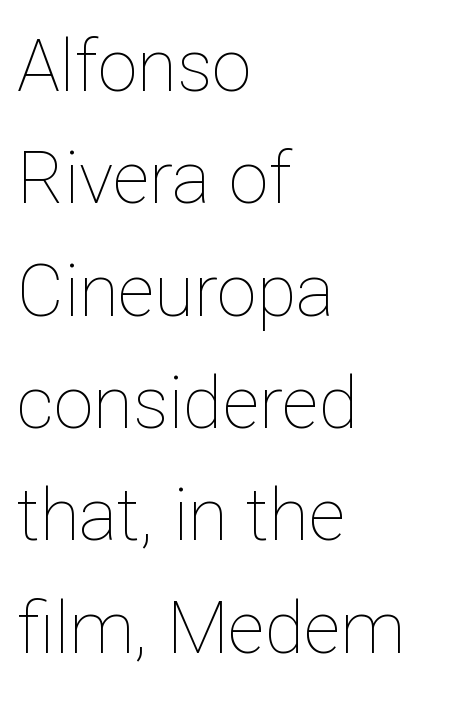
{"italic": "no", "bold": "no", "weight": "thin", "width": "normal", "stroke_contrast": "low", "x_height": "medium", "monospaced": "no", "underline": "no", "align": "left", "line_spacing": "normal", "line_spacing_ratio": 1.56, "letter_spacing": "normal", "letter_spacing_em": 0.0, "glyph_px": 72}
